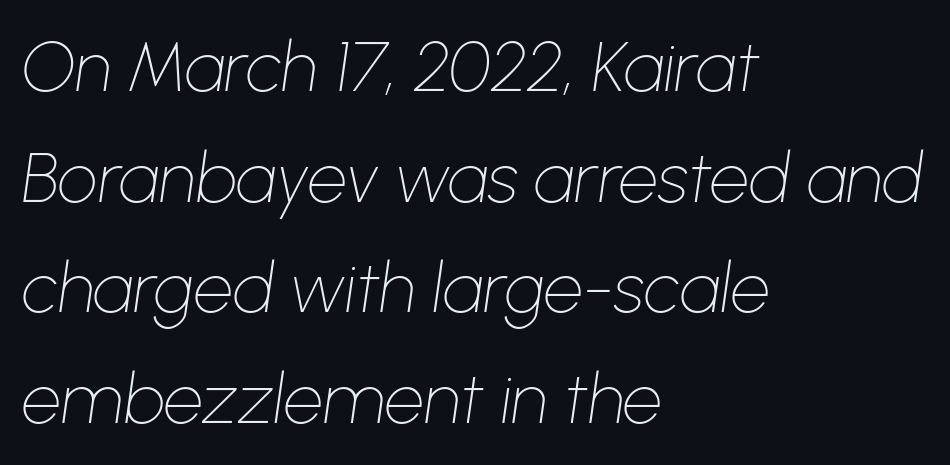
Q: Is the text bold? A: No.
Q: Is the text italic (slanted)? A: Yes, it leans right by about 8 degrees.
Q: Is the text underlined? A: No.
Q: How is the paragraph aligned? A: Left-aligned.
Q: Is the spacing between letters normal or unusually wide? A: Normal.
Q: Is the spacing between lines tight, normal or loose? A: Normal.
Q: Width (condensed, normal, or wide)? A: Normal.
Q: Stroke contrast? A: Low.
Q: x-height? A: Medium.
Q: Monospaced? A: No.
